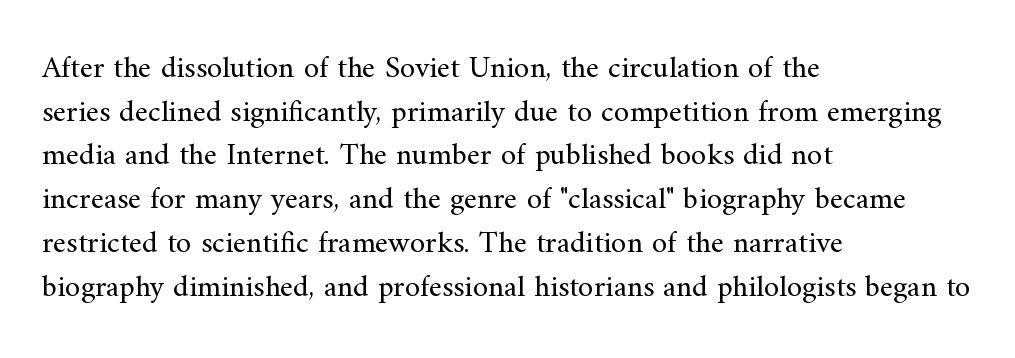
The image shows 31 px regular-weight serif type, upright; set left-aligned, normal line spacing (1.41x), normal letter spacing, not underlined; medium stroke contrast and a small x-height.
